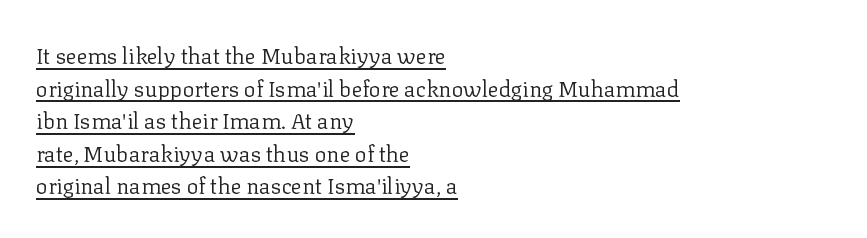
The image shows 22 px text type, upright; set left-aligned, normal line spacing (1.48x), normal letter spacing, underlined.
